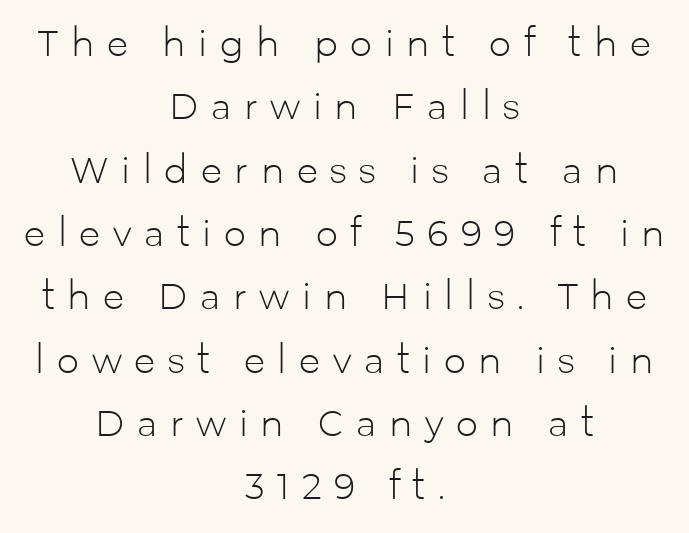
Q: Is the text bold? A: No.
Q: Is the text italic (slanted)? A: No, it is upright.
Q: Is the typeface a serif or a sans-serif typeface? A: Sans-serif.
Q: Is the text underlined? A: No.
Q: How is the paragraph aligned? A: Centered.
Q: Is the spacing between letters normal or unusually wide? A: Unusually wide.
Q: Width (condensed, normal, or wide)? A: Normal.
Q: Stroke contrast? A: Low.
Q: x-height? A: Medium.
Q: Monospaced? A: No.
